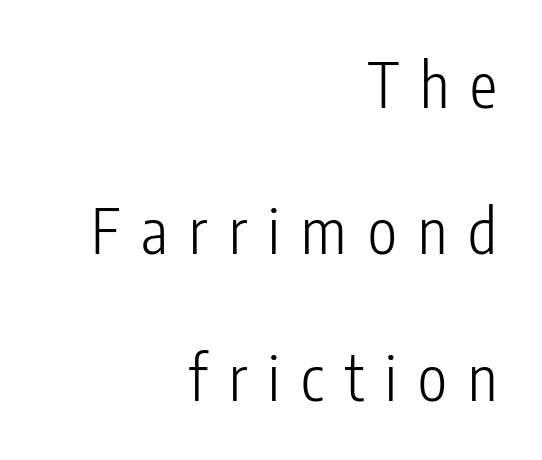
The image shows 61 px light, condensed sans-serif type, upright; set right-aligned, loose line spacing (2.4x), unusually wide letter spacing (+0.35 em), not underlined; low stroke contrast and a medium x-height.
